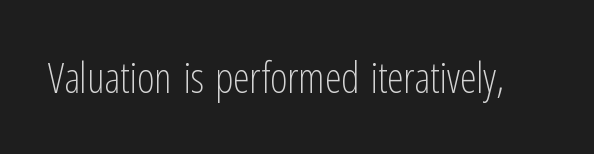
Vertical stems look standard width or narrower in stroke. Nope, no serifs anywhere on these letters. Default kerning and tracking; the words read as compact shapes. A typesetter would mark this as roman, not italic. The space directly below the letters is spotless.
